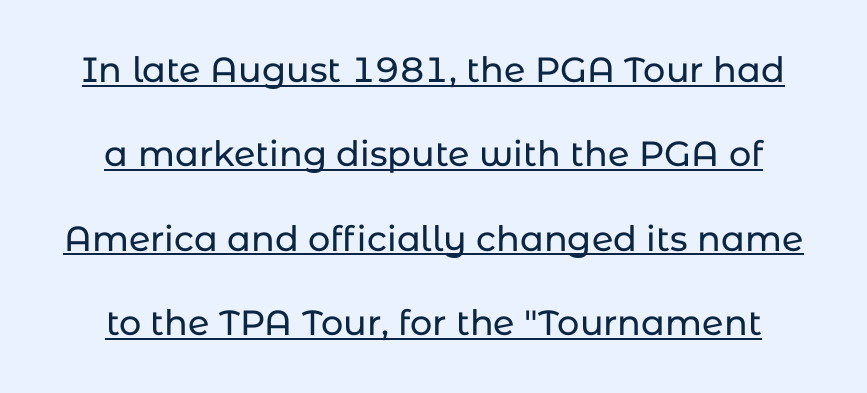
{"serif": "no", "italic": "no", "width": "normal", "stroke_contrast": "low", "x_height": "medium", "monospaced": "no", "underline": "yes", "line_spacing": "loose", "line_spacing_ratio": 2.41, "letter_spacing": "normal", "letter_spacing_em": 0.0, "glyph_px": 35}
